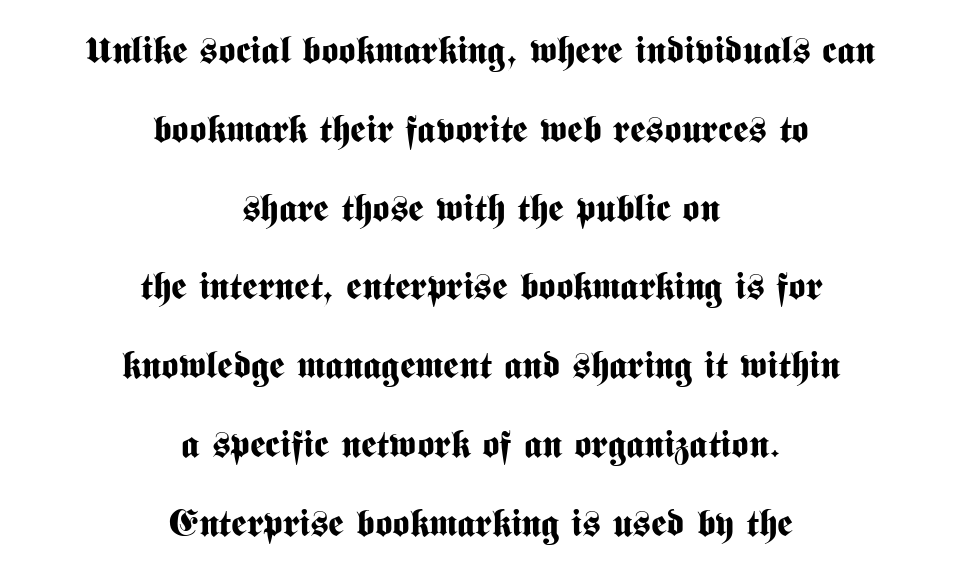
Q: Is the text bold? A: Yes.
Q: Is the text italic (slanted)? A: No, it is upright.
Q: Is the typeface a serif or a sans-serif typeface? A: Sans-serif.
Q: Is the text underlined? A: No.
Q: How is the paragraph aligned? A: Centered.
Q: Is the spacing between letters normal or unusually wide? A: Normal.
Q: Is the spacing between lines tight, normal or loose? A: Loose.
Q: Width (condensed, normal, or wide)? A: Condensed.
Q: Stroke contrast? A: Medium.
Q: x-height? A: Medium.
Q: Monospaced? A: No.
